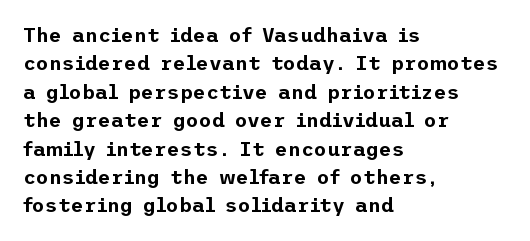
Reading down the block, your eye returns to a fixed left position each line. What stands out about the letter spacing? Nothing — it is the standard amount. The specimen reads as upright at a glance. The designer left line spacing at the default.
